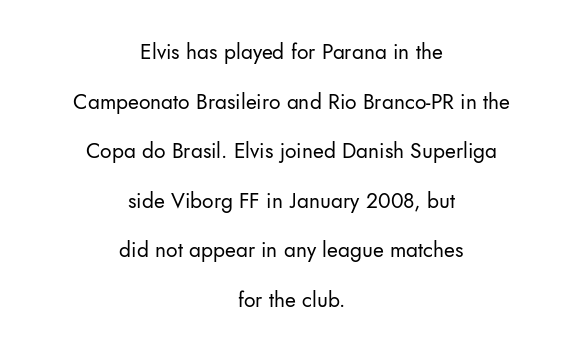
A typesetter would mark this as roman, not italic. The passage shown is not bold in any degree. Compared with typical body copy, the letter spacing here is the same. Does the copy run flush right? No — it is centered line by line.
